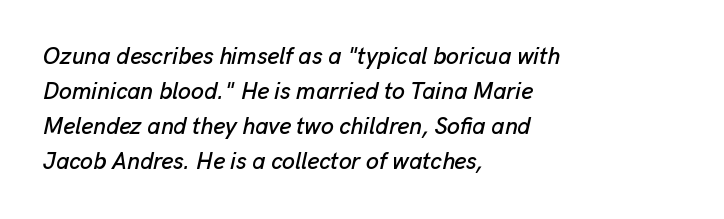
Q: Is the text italic (slanted)? A: Yes, it leans right by about 13 degrees.
Q: Is the text underlined? A: No.
Q: How is the paragraph aligned? A: Left-aligned.
Q: Is the spacing between letters normal or unusually wide? A: Normal.
Q: Is the spacing between lines tight, normal or loose? A: Normal.
